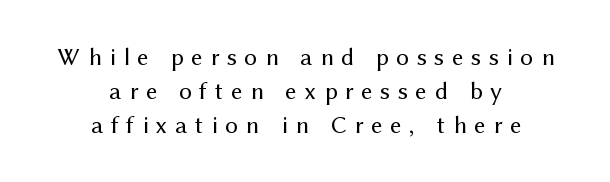
Posture: upright roman. The letterforms stand isolated, each surrounded by extra space. This sample is center-justified, so both line endings float freely. This sample keeps an unexceptional amount of space between lines. Think standard paragraph weight, or any step lighter than that. The area under the type is left untouched.
